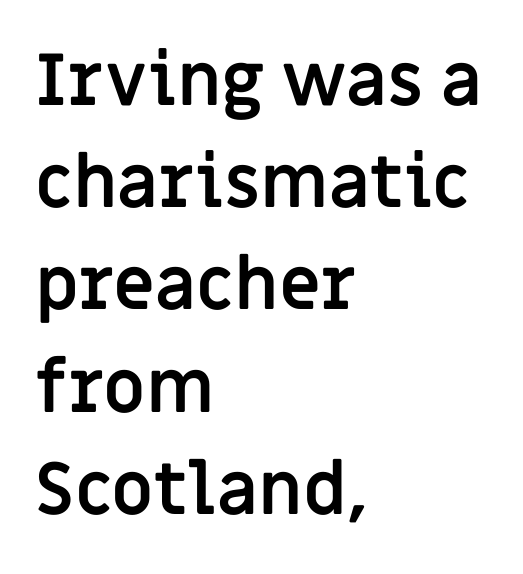
Q: Is the text bold? A: Yes.
Q: Is the text italic (slanted)? A: No, it is upright.
Q: Is the typeface a serif or a sans-serif typeface? A: Sans-serif.
Q: Is the text underlined? A: No.
Q: How is the paragraph aligned? A: Left-aligned.
Q: Is the spacing between letters normal or unusually wide? A: Normal.
Q: Is the spacing between lines tight, normal or loose? A: Normal.
Q: Width (condensed, normal, or wide)? A: Normal.
Q: Stroke contrast? A: Low.
Q: x-height? A: Large.
Q: Monospaced? A: No.
